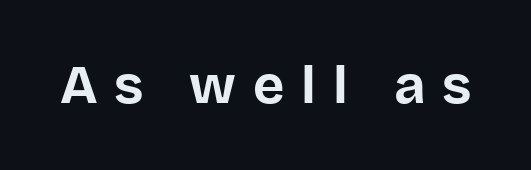
{"serif": "no", "italic": "no", "bold": "yes", "weight": "bold", "width": "normal", "stroke_contrast": "low", "x_height": "large", "monospaced": "no", "underline": "no", "letter_spacing": "wide", "letter_spacing_em": 0.31, "glyph_px": 54}
